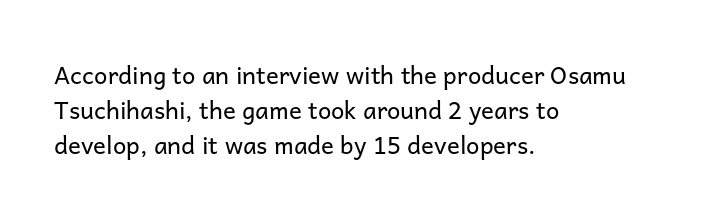
Q: Is the text bold? A: No.
Q: Is the text italic (slanted)? A: No, it is upright.
Q: Is the text underlined? A: No.
Q: How is the paragraph aligned? A: Left-aligned.
Q: Is the spacing between letters normal or unusually wide? A: Normal.
Q: Is the spacing between lines tight, normal or loose? A: Normal.
